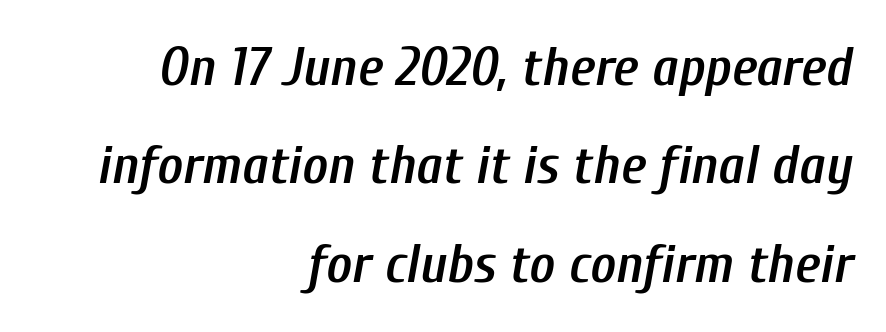
Q: Is the text bold? A: Semi-bold.
Q: Is the text italic (slanted)? A: Yes, it leans right by about 10 degrees.
Q: Is the text underlined? A: No.
Q: How is the paragraph aligned? A: Right-aligned.
Q: Is the spacing between letters normal or unusually wide? A: Normal.
Q: Width (condensed, normal, or wide)? A: Condensed.
Q: Stroke contrast? A: Low.
Q: x-height? A: Medium.
Q: Monospaced? A: No.
